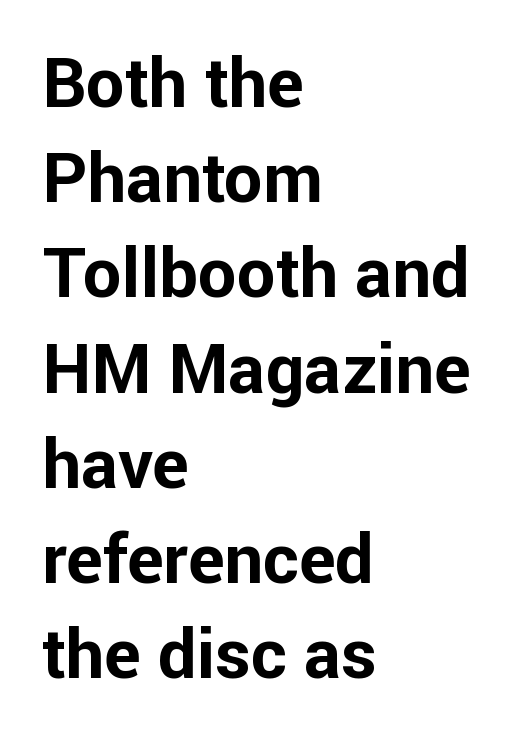
{"serif": "no", "italic": "no", "bold": "yes", "weight": "bold", "width": "normal", "stroke_contrast": "low", "x_height": "medium", "monospaced": "no", "underline": "no", "align": "left", "line_spacing": "normal", "line_spacing_ratio": 1.38, "letter_spacing": "normal", "letter_spacing_em": 0.0, "glyph_px": 69}
